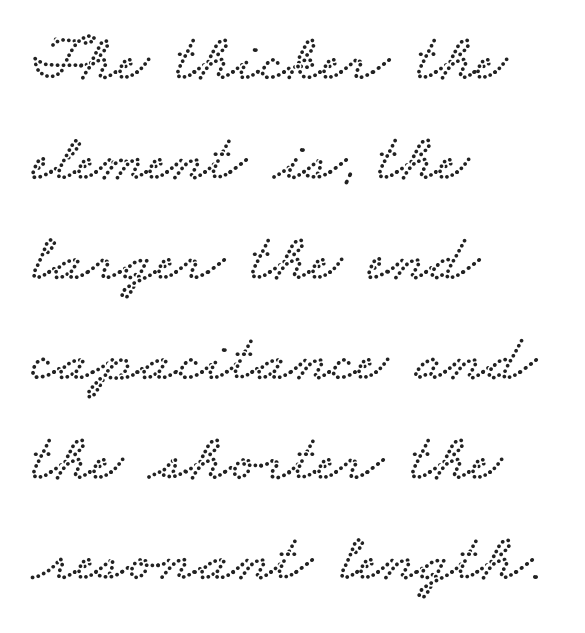
Q: Is the typeface a serif or a sans-serif typeface? A: Serif.
Q: Is the text underlined? A: No.
Q: How is the paragraph aligned? A: Left-aligned.
Q: Is the spacing between letters normal or unusually wide? A: Normal.
Q: Is the spacing between lines tight, normal or loose? A: Normal.
Q: Width (condensed, normal, or wide)? A: Wide.
Q: Stroke contrast? A: Low.
Q: x-height? A: Small.
Q: Monospaced? A: No.
